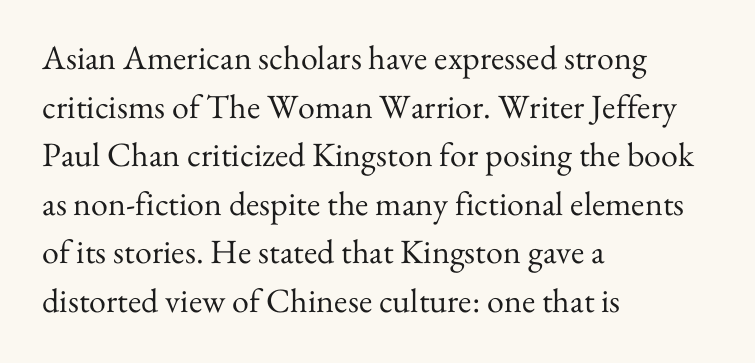
You could not count columns in this text — the font is proportionally spaced. Leftover space on each line is placed entirely after the last word. Honestly, the row spacing looks completely unremarkable. Letters rest on an invisible, unmarked baseline. Unlike italic type, these characters show no tilt at all.
